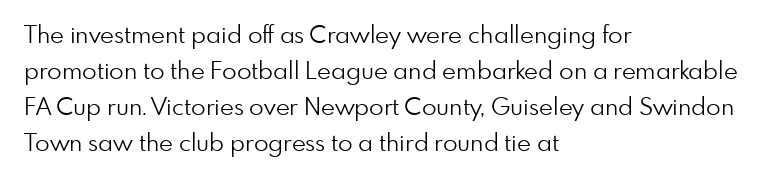
The image shows 24 px text type, upright; set left-aligned, normal line spacing (1.5x), normal letter spacing, not underlined.
